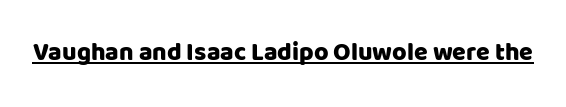
Q: Is the text italic (slanted)? A: No, it is upright.
Q: Is the text underlined? A: Yes.
Q: Is the spacing between letters normal or unusually wide? A: Normal.
